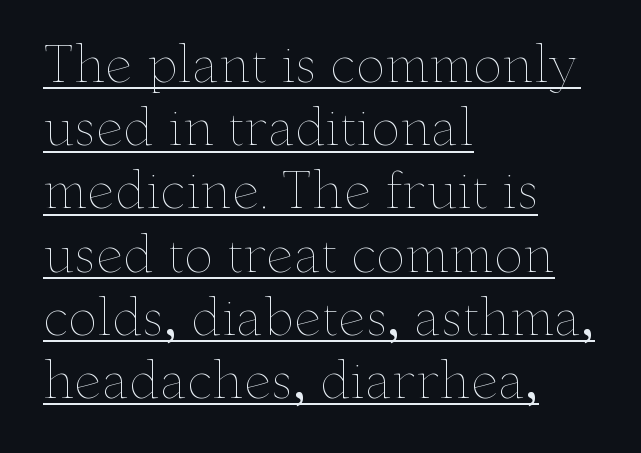
Stroke mass is kept to a normal reading level or below. Each word holds together tightly as a unit, with standard inter-letter gaps. These characters rest on top of a visible drawn line. These lines were composed using upright roman letters. Successive baselines arrive at the customary interval.
